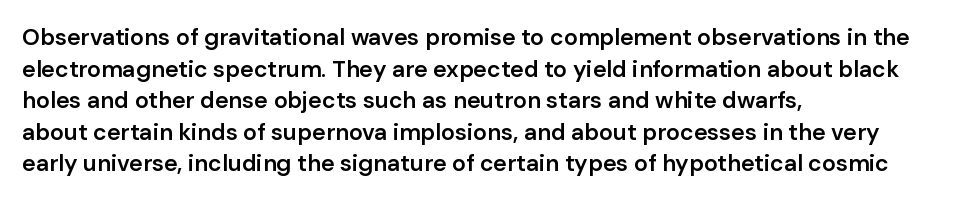
Ordinary non-slanted type is in use. This sample is left-justified, so line endings fall wherever the words run out. The letters sit at their default tracking, neither squeezed nor spread. Descenders are the only things crossing below the line.
